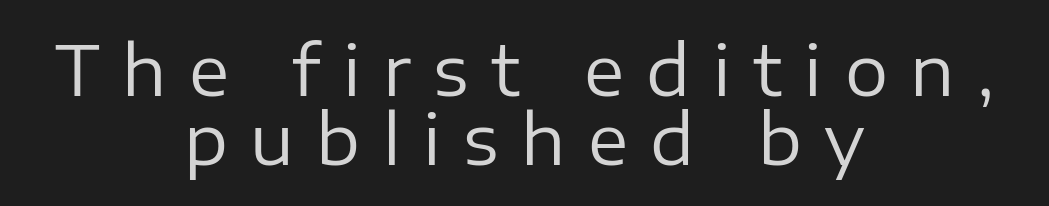
Q: Is the text bold? A: No.
Q: Is the text italic (slanted)? A: No, it is upright.
Q: Is the typeface a serif or a sans-serif typeface? A: Sans-serif.
Q: Is the text underlined? A: No.
Q: How is the paragraph aligned? A: Centered.
Q: Is the spacing between letters normal or unusually wide? A: Unusually wide.
Q: Is the spacing between lines tight, normal or loose? A: Tight.
Q: Width (condensed, normal, or wide)? A: Normal.
Q: Stroke contrast? A: Low.
Q: x-height? A: Medium.
Q: Monospaced? A: No.
